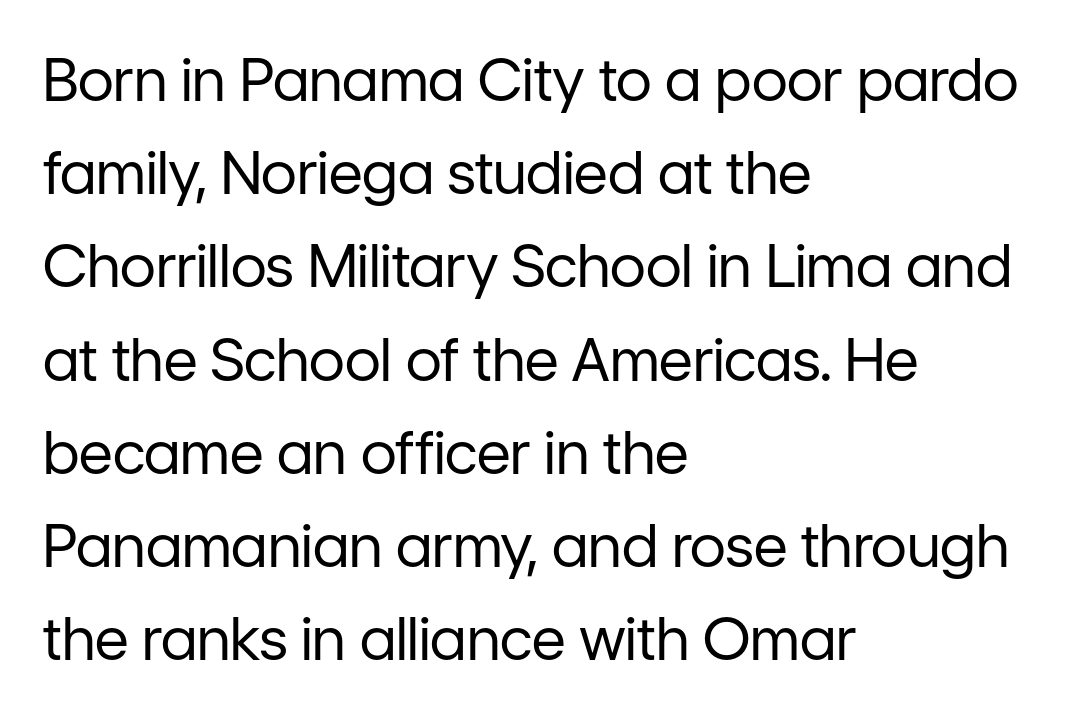
{"serif": "no", "italic": "no", "bold": "no", "weight": "regular", "width": "normal", "stroke_contrast": "low", "x_height": "medium", "monospaced": "no", "underline": "no", "align": "left", "line_spacing": "normal", "line_spacing_ratio": 1.58, "letter_spacing": "normal", "letter_spacing_em": 0.0, "glyph_px": 59}
